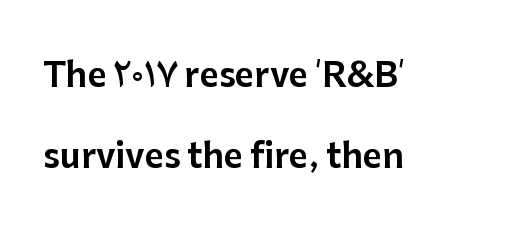
Q: Is the text italic (slanted)? A: No, it is upright.
Q: Is the typeface a serif or a sans-serif typeface? A: Sans-serif.
Q: Is the text underlined? A: No.
Q: How is the paragraph aligned? A: Left-aligned.
Q: Is the spacing between letters normal or unusually wide? A: Normal.
Q: Is the spacing between lines tight, normal or loose? A: Loose.
Q: Width (condensed, normal, or wide)? A: Normal.
Q: Stroke contrast? A: Low.
Q: x-height? A: Medium.
Q: Monospaced? A: No.
